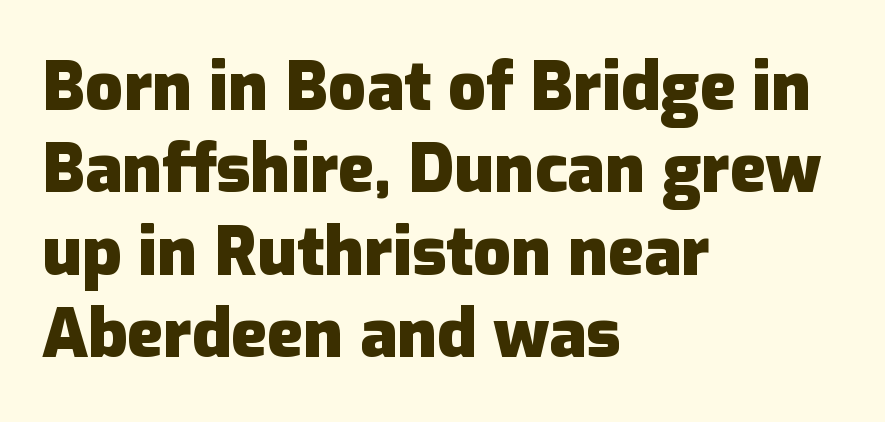
Here the glyphs are tracked normally, forming tight word shapes. Unlike italic type, these characters show no tilt at all. Think of a printed novel: that variable character pitch is what you see here. Each glyph is drawn with heavy, bold strokes. The typesetter chose a ragged-right arrangement here. The glyphs in this specimen are sans serif.
